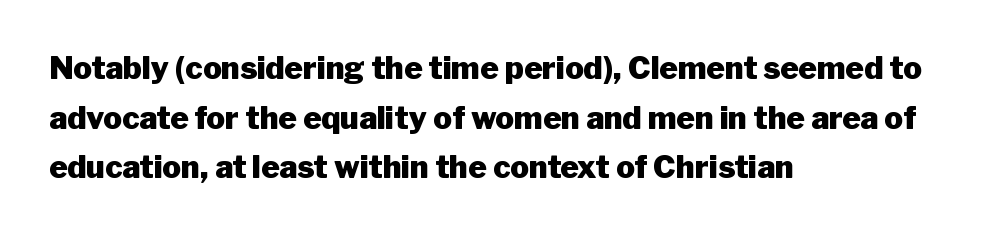
{"serif": "no", "italic": "no", "bold": "yes", "weight": "heavy", "width": "normal", "stroke_contrast": "low", "x_height": "medium", "monospaced": "no", "underline": "no", "align": "left", "line_spacing": "normal", "line_spacing_ratio": 1.6, "letter_spacing": "normal", "letter_spacing_em": 0.0, "glyph_px": 31}
